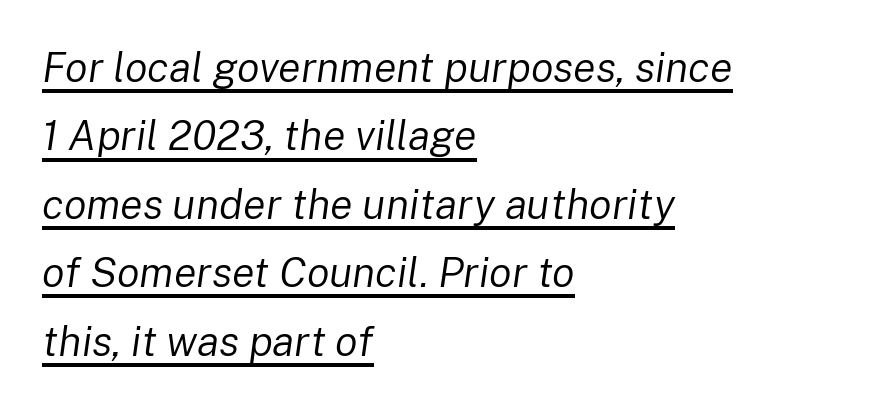
Q: Is the text bold? A: No.
Q: Is the text italic (slanted)? A: Yes, it leans right by about 8 degrees.
Q: Is the text underlined? A: Yes.
Q: How is the paragraph aligned? A: Left-aligned.
Q: Is the spacing between letters normal or unusually wide? A: Normal.
Q: Is the spacing between lines tight, normal or loose? A: Normal.
Q: Width (condensed, normal, or wide)? A: Normal.
Q: Stroke contrast? A: Low.
Q: x-height? A: Medium.
Q: Monospaced? A: No.
